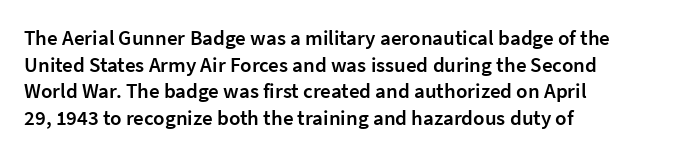
Q: Is the text bold? A: Semi-bold.
Q: Is the text italic (slanted)? A: No, it is upright.
Q: Is the text underlined? A: No.
Q: How is the paragraph aligned? A: Left-aligned.
Q: Is the spacing between letters normal or unusually wide? A: Normal.
Q: Is the spacing between lines tight, normal or loose? A: Normal.
